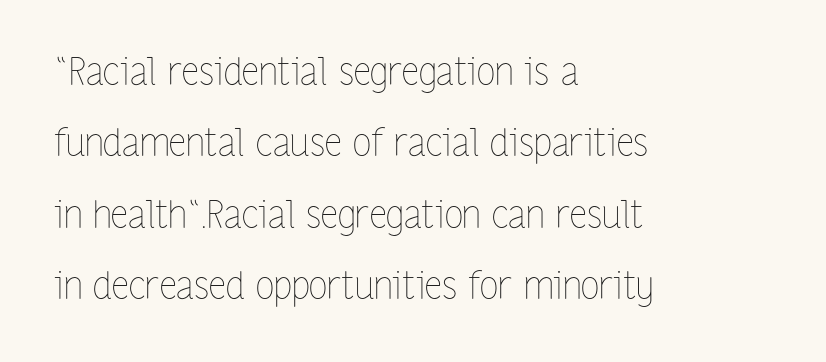
The image shows 38 px thin, condensed type, upright; set left-aligned, line spacing 1.88x, normal letter spacing, not underlined; low stroke contrast and a medium x-height.
